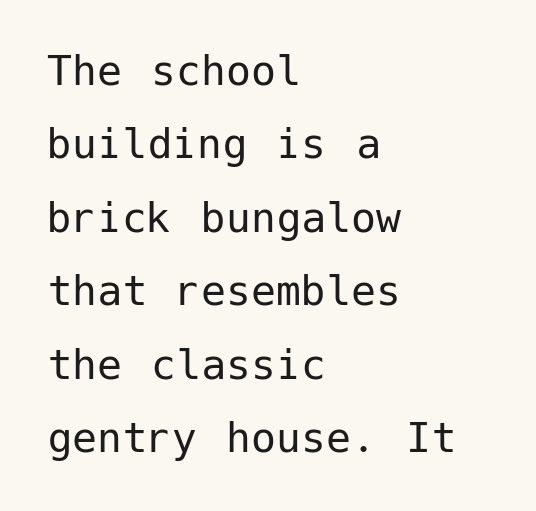
The image shows 50 px regular-weight sans-serif type, upright; set left-aligned, normal line spacing (1.47x), normal letter spacing, not underlined; low stroke contrast and a medium x-height.
